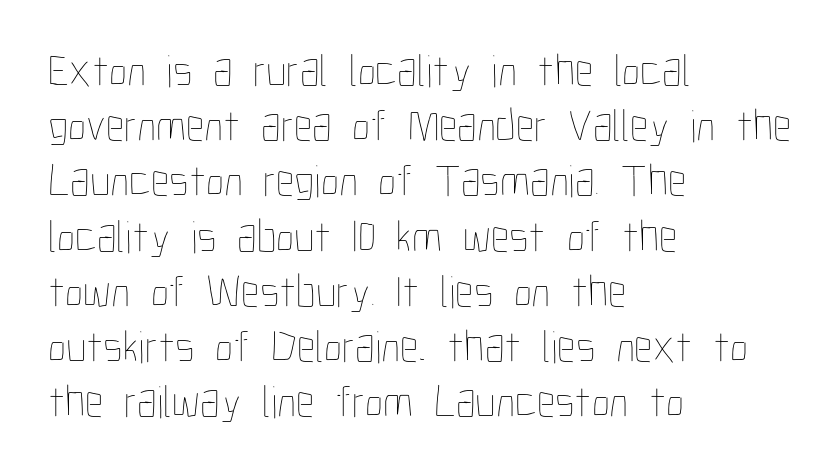
The image shows 46 px thin, condensed type, upright; set left-aligned, line spacing 1.2x, normal letter spacing, not underlined; low stroke contrast and a medium x-height.
